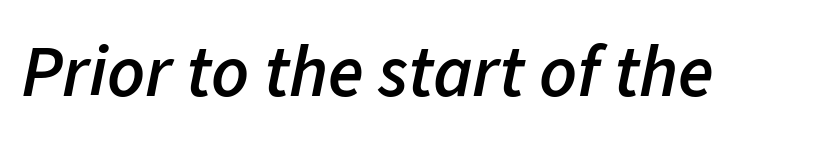
The strip under each line holds only bare page. A typesetter would call this zero additional tracking. It's the slanting kind of type. Slightly chunky letters — semibold, I'd say, not full bold. Each letter keeps its own natural width here, so spacing adapts to shape.
